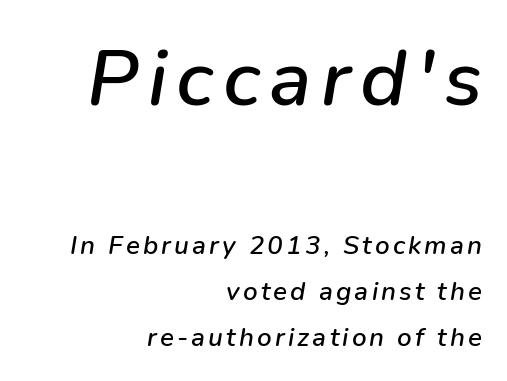
{"italic": "yes", "lean": "right", "slant_degrees": 9, "width": "normal", "stroke_contrast": "low", "x_height": "medium", "monospaced": "no", "underline": "no", "align": "right", "line_spacing_ratio": 1.76, "larger_block": "first", "size_ratio": 3.04, "glyph_px": 79}
